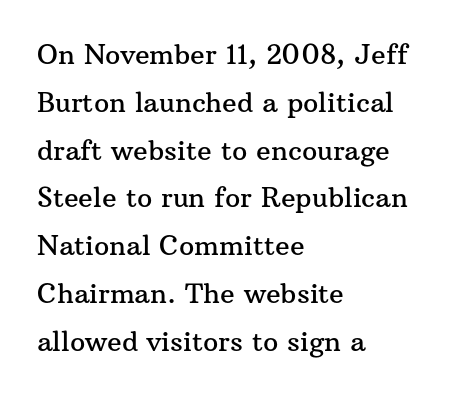
The image shows 27 px text type, upright; set left-aligned, line spacing 1.77x, normal letter spacing, not underlined.
